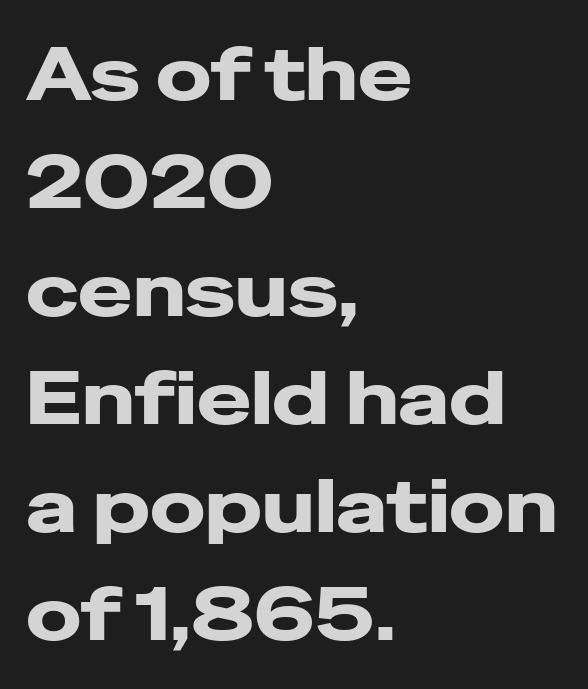
Each letter's strokes conclude bluntly, with no projecting serifs. Character widths vary here, with narrow letters taking less room than wide ones. A typesetter would call this zero additional tracking. A normal amount of white space separates one row of letters from the next. The space beneath each line is pristine and unruled.
